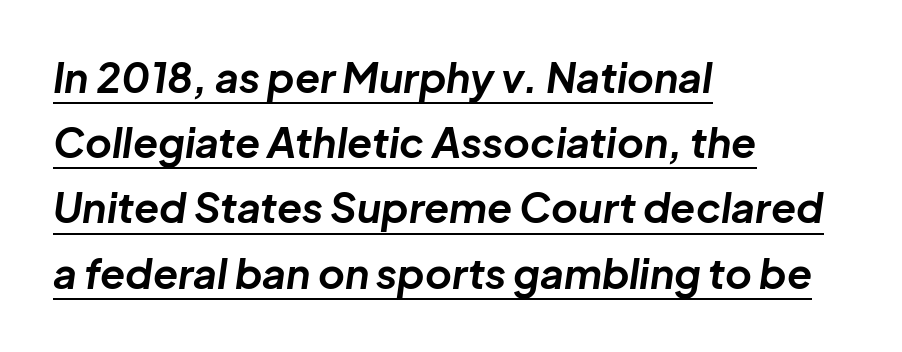
Caption: standard tracking, unaltered. There's an unmistakable incline to the writing here. Proportional: the letters do not fall into vertical columns. Left-aligned paragraph, ragged on the right.
